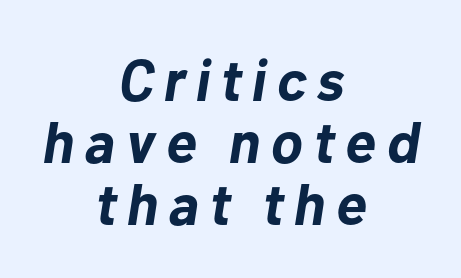
Q: Is the text bold? A: Yes.
Q: Is the text italic (slanted)? A: Yes, it leans right by about 10 degrees.
Q: Is the text underlined? A: No.
Q: How is the paragraph aligned? A: Centered.
Q: Is the spacing between lines tight, normal or loose? A: Tight.
Q: Width (condensed, normal, or wide)? A: Normal.
Q: Stroke contrast? A: Low.
Q: x-height? A: Medium.
Q: Monospaced? A: No.
